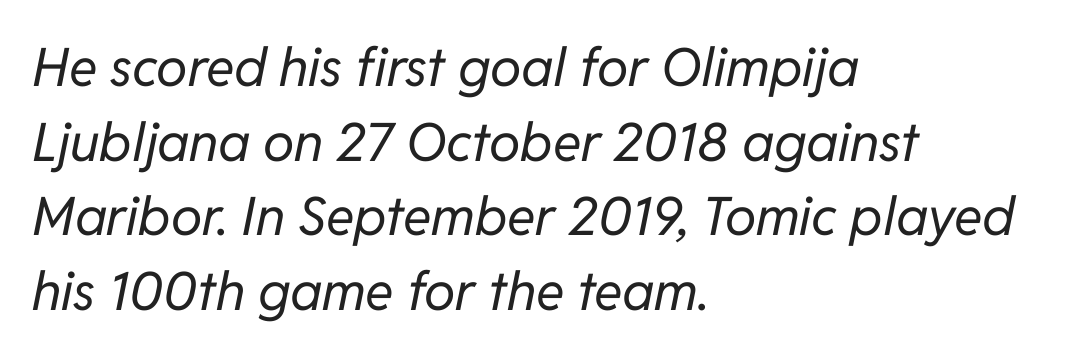
{"italic": "yes", "lean": "right", "slant_degrees": 11, "bold": "no", "weight": "regular", "width": "normal", "stroke_contrast": "low", "x_height": "medium", "monospaced": "no", "underline": "no", "align": "left", "line_spacing": "normal", "line_spacing_ratio": 1.41, "letter_spacing": "normal", "letter_spacing_em": 0.0, "glyph_px": 53}
